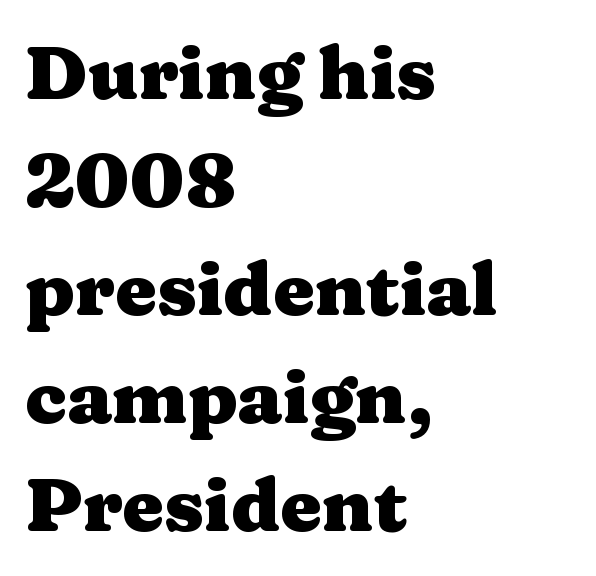
A clean baseline with only descenders dipping below it. Old-style or modern, the face here clearly has serifs. What weight is shown? A full bold with thick strokes. If you measured baseline to baseline, you'd find a middling distance. Note the varied advance widths — an 'i' is clearly narrower than an 'm'.
